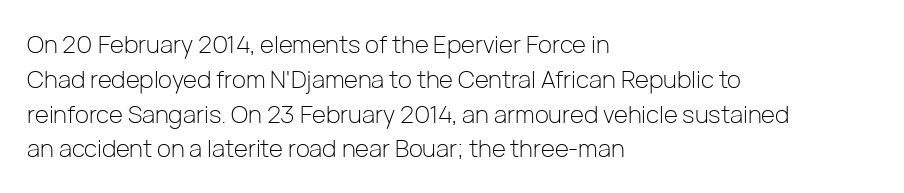
Summary of weight: not heavy and not bold. The passage shown stacks its lines at a standard gap. Upright lettering throughout. Tracking value appears to be zero — textbook default spacing.
